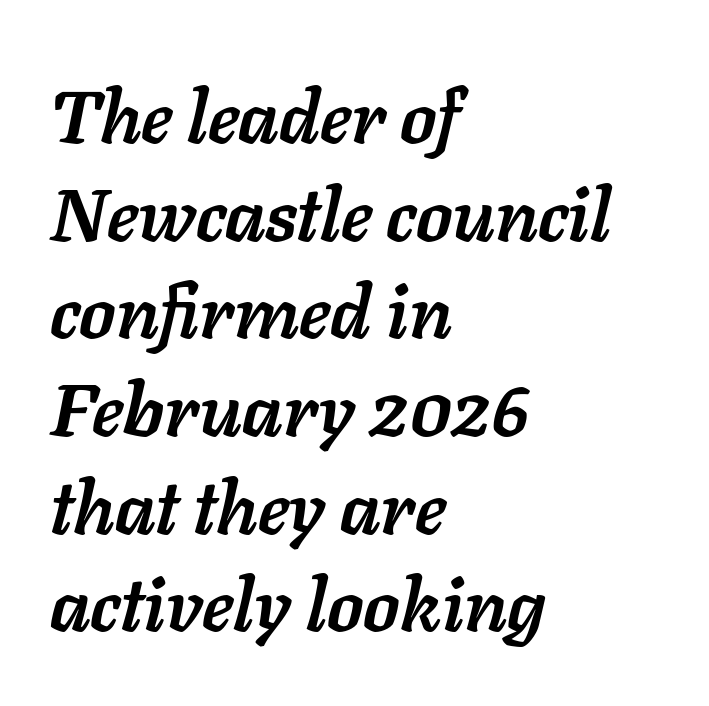
The image shows 74 px semibold type, italic (leaning right); set left-aligned, normal line spacing (1.32x), normal letter spacing, not underlined; low stroke contrast and a medium x-height.
